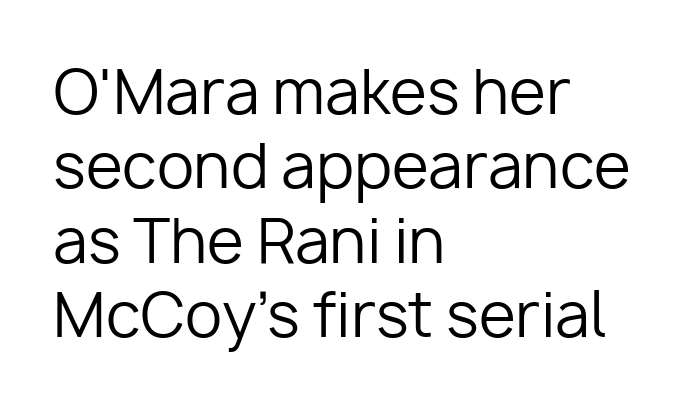
Q: Is the text bold? A: No.
Q: Is the text italic (slanted)? A: No, it is upright.
Q: Is the typeface a serif or a sans-serif typeface? A: Sans-serif.
Q: Is the text underlined? A: No.
Q: How is the paragraph aligned? A: Left-aligned.
Q: Is the spacing between letters normal or unusually wide? A: Normal.
Q: Width (condensed, normal, or wide)? A: Normal.
Q: Stroke contrast? A: Low.
Q: x-height? A: Medium.
Q: Monospaced? A: No.
